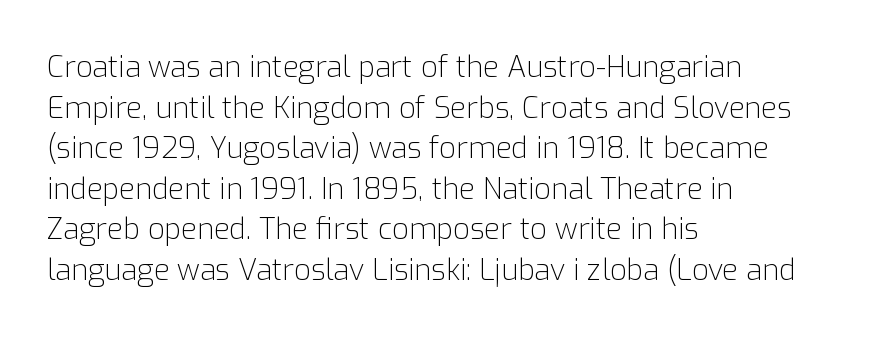
The image shows 29 px light sans-serif type, upright; set left-aligned, normal line spacing (1.4x), normal letter spacing, not underlined; low stroke contrast and a medium x-height.
